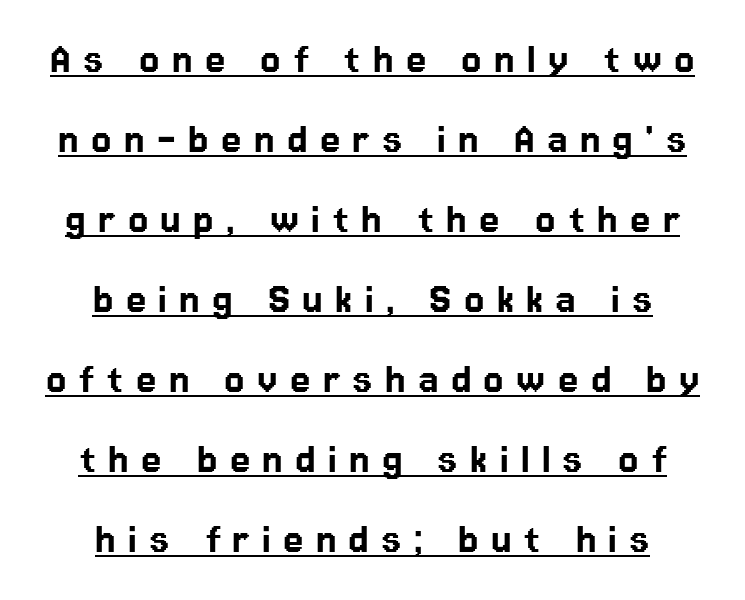
Q: Is the text italic (slanted)? A: No, it is upright.
Q: Is the typeface a serif or a sans-serif typeface? A: Sans-serif.
Q: Is the text underlined? A: Yes.
Q: How is the paragraph aligned? A: Centered.
Q: Is the spacing between letters normal or unusually wide? A: Unusually wide.
Q: Width (condensed, normal, or wide)? A: Normal.
Q: Stroke contrast? A: Low.
Q: x-height? A: Medium.
Q: Monospaced? A: No.
